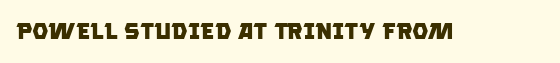
Q: Is the text bold? A: Yes.
Q: Is the text underlined? A: No.
Q: Is the spacing between letters normal or unusually wide? A: Normal.
